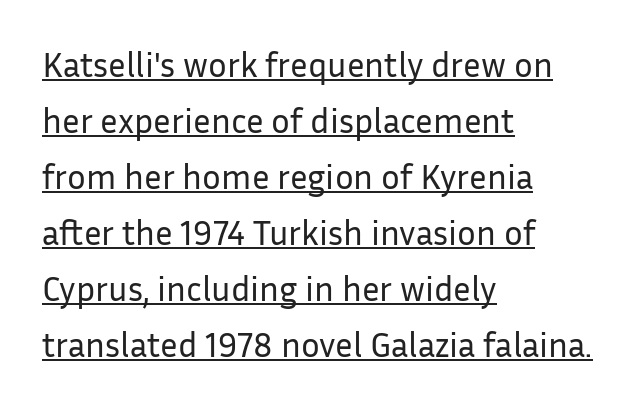
Q: Is the text bold? A: No.
Q: Is the text italic (slanted)? A: No, it is upright.
Q: Is the typeface a serif or a sans-serif typeface? A: Sans-serif.
Q: Is the text underlined? A: Yes.
Q: How is the paragraph aligned? A: Left-aligned.
Q: Is the spacing between letters normal or unusually wide? A: Normal.
Q: Is the spacing between lines tight, normal or loose? A: Normal.
Q: Width (condensed, normal, or wide)? A: Normal.
Q: Stroke contrast? A: Low.
Q: x-height? A: Medium.
Q: Monospaced? A: No.
